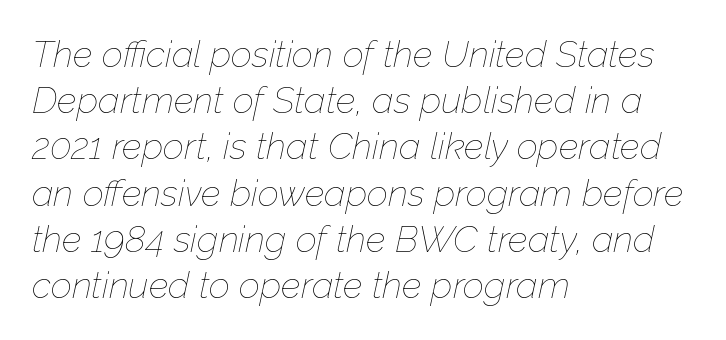
Tracking here is standard; glyphs follow each other at the usual distance. Looking at the ascenders, they clearly lean. A typesetter would call this proportional, since set widths differ per character. Where is the straight margin? On the left. Type without underlining.
